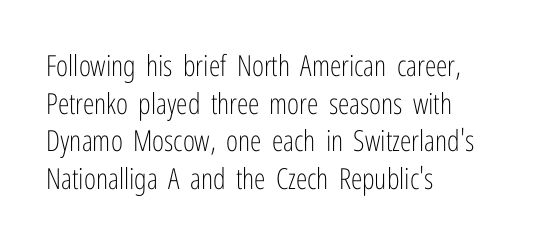
Descender tails drop into unmarked territory. This sample has the flowing, uneven cadence of proportional lettering. Upright lettering throughout. What's the leading like? Ordinary, nothing unusual. Standard letterfit; no display-style spreading of the glyphs. To sum up the face: it is a sans, with no serifs.
